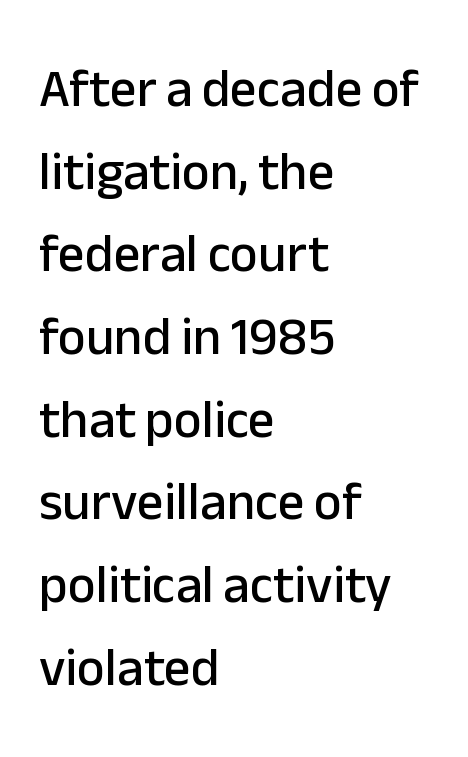
{"serif": "no", "italic": "no", "width": "normal", "stroke_contrast": "low", "x_height": "medium", "monospaced": "no", "underline": "no", "align": "left", "line_spacing": "normal", "line_spacing_ratio": 1.56, "letter_spacing": "normal", "letter_spacing_em": 0.0, "glyph_px": 53}
